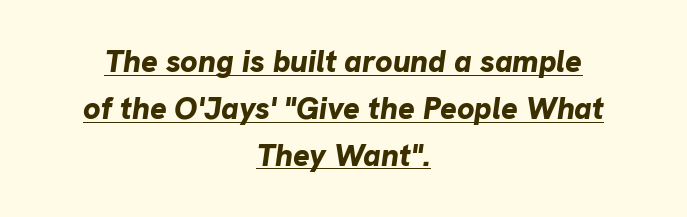
{"italic": "yes", "lean": "right", "slant_degrees": 8, "bold": "yes", "weight": "bold", "width": "normal", "stroke_contrast": "low", "x_height": "medium", "monospaced": "no", "underline": "yes", "align": "center", "line_spacing": "normal", "line_spacing_ratio": 1.51, "letter_spacing": "normal", "letter_spacing_em": 0.0, "glyph_px": 31}
